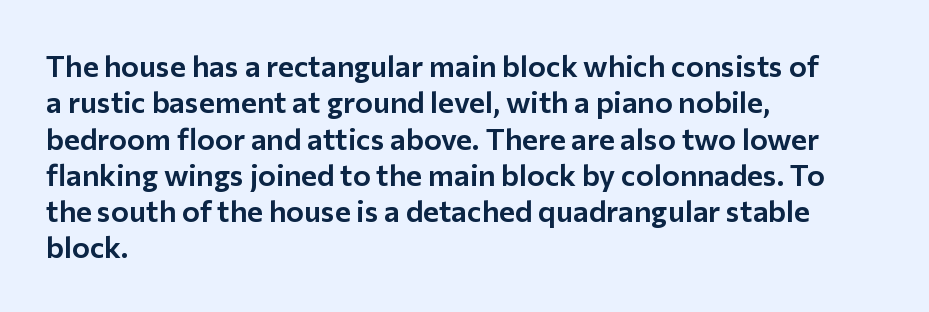
Nobody drew a line under any word here. These lines are composed in type without serifs. The compositor pushed each line to the left boundary. Students, note that the glyphs here touch the page at normal intervals.
